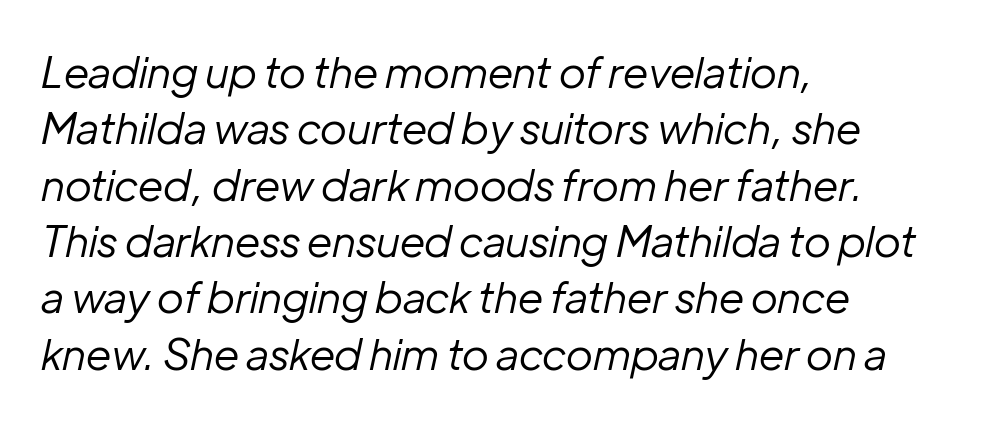
{"italic": "yes", "lean": "right", "slant_degrees": 12, "bold": "no", "weight": "regular", "width": "normal", "stroke_contrast": "low", "x_height": "medium", "monospaced": "no", "underline": "no", "align": "left", "line_spacing": "normal", "line_spacing_ratio": 1.31, "letter_spacing": "normal", "letter_spacing_em": 0.0, "glyph_px": 43}
